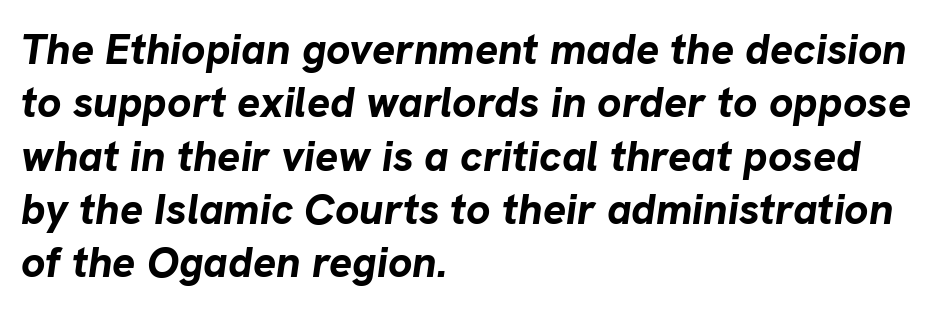
Q: Is the text bold? A: Yes.
Q: Is the text italic (slanted)? A: Yes, it leans right by about 8 degrees.
Q: Is the text underlined? A: No.
Q: How is the paragraph aligned? A: Left-aligned.
Q: Is the spacing between letters normal or unusually wide? A: Normal.
Q: Width (condensed, normal, or wide)? A: Normal.
Q: Stroke contrast? A: Low.
Q: x-height? A: Medium.
Q: Monospaced? A: No.
